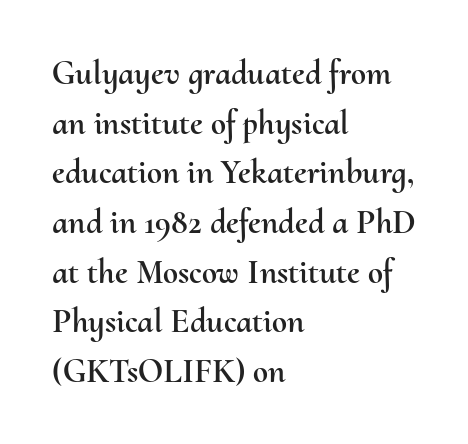
Is the block centered? No — it sits flush against the left margin. In terms of leading, this rendering sits right in the middle. The glyphs are unaccompanied by any horizontal stroke below them. You could not count columns in this text — the font is proportionally spaced. How are the letters spaced? Ordinarily, with no added tracking.
